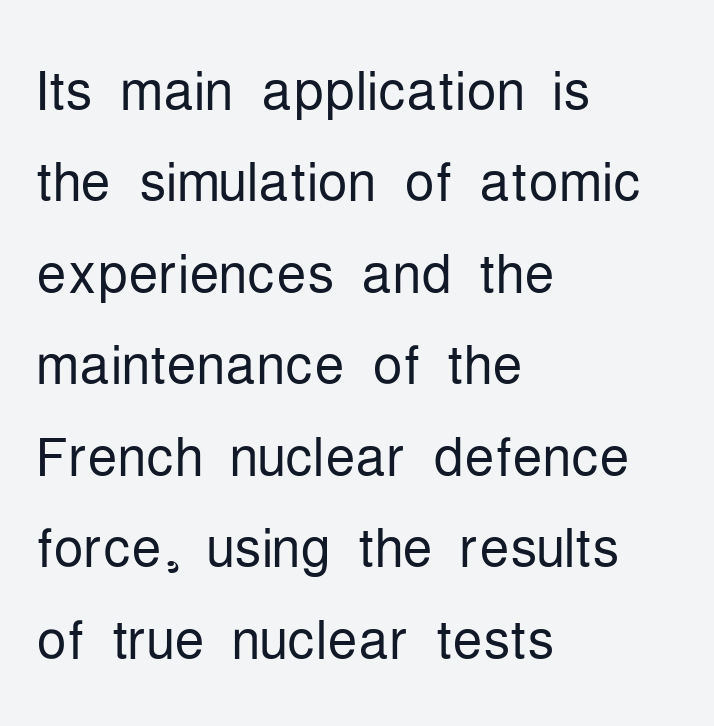
Q: Is the text bold? A: No.
Q: Is the text italic (slanted)? A: No, it is upright.
Q: Is the typeface a serif or a sans-serif typeface? A: Sans-serif.
Q: Is the text underlined? A: No.
Q: How is the paragraph aligned? A: Left-aligned.
Q: Is the spacing between letters normal or unusually wide? A: Normal.
Q: Width (condensed, normal, or wide)? A: Condensed.
Q: Stroke contrast? A: Low.
Q: x-height? A: Medium.
Q: Monospaced? A: No.
